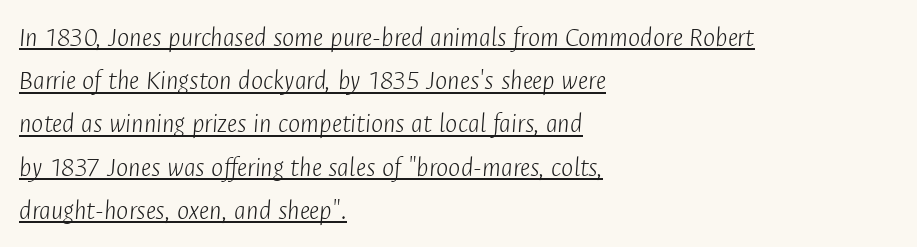
The passage shown is typed in a proportional face where columns would drift. No extra tracking has been applied to these lines. If you drew a ruler down the left edge, every line would touch it. Slanted lettering throughout. Emphasis is given by a line drawn under the lettering. These glyphs show unthickened strokes, regular width or finer.
